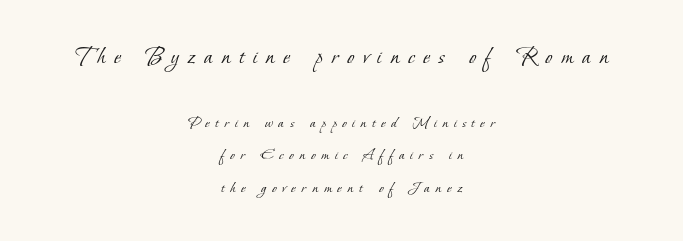
Q: Is the text bold? A: No.
Q: Is the text underlined? A: No.
Q: How is the paragraph aligned? A: Centered.
Q: Is the spacing between letters normal or unusually wide? A: Unusually wide.
Q: Is the spacing between lines tight, normal or loose? A: Loose.
Q: Which block of text is set in a larger size, the first (top) or the second (bottom)? A: The first (top) one.
